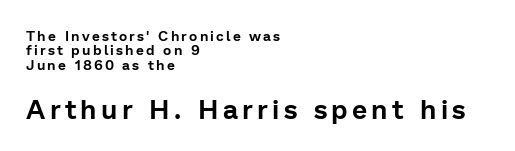
{"italic": "no", "underline": "no", "align": "left", "line_spacing": "tight", "line_spacing_ratio": 1.03, "larger_block": "second", "size_ratio": 1.93, "glyph_px": 27}
